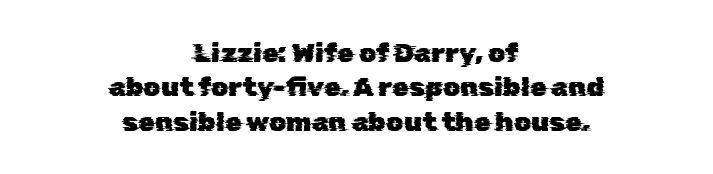
{"underline": "no", "align": "center", "line_spacing": "normal", "line_spacing_ratio": 1.27, "letter_spacing": "normal", "letter_spacing_em": 0.0, "glyph_px": 27}
